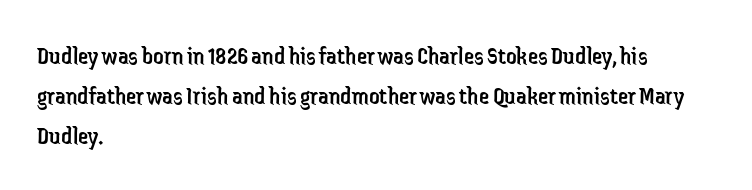
The image shows 26 px text type, upright; set left-aligned, normal line spacing (1.54x), normal letter spacing, not underlined.
